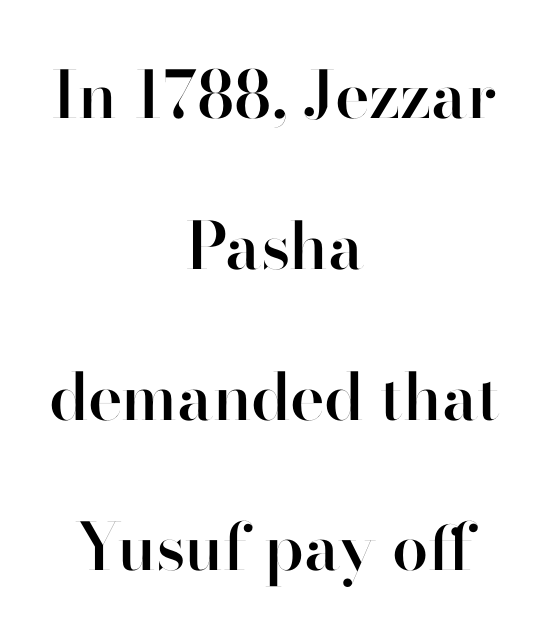
Note the varied advance widths — an 'i' is clearly narrower than an 'm'. Typographically, this falls in the sans-serif category. Does the copy run flush right? No — it is centered line by line. Typographic density is moderately raised because the face is semibold. No extra tracking has been applied to these lines.
